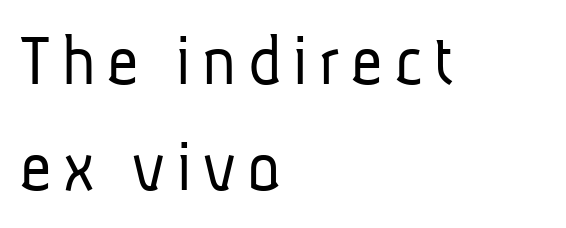
The image shows 77 px light, condensed sans-serif type; set left-aligned, normal line spacing (1.38x), not underlined; low stroke contrast and a medium x-height.
